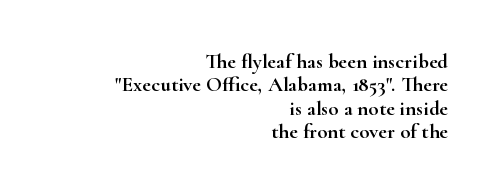
Q: Is the text italic (slanted)? A: No, it is upright.
Q: Is the text underlined? A: No.
Q: How is the paragraph aligned? A: Right-aligned.
Q: Is the spacing between letters normal or unusually wide? A: Normal.
Q: Is the spacing between lines tight, normal or loose? A: Tight.
